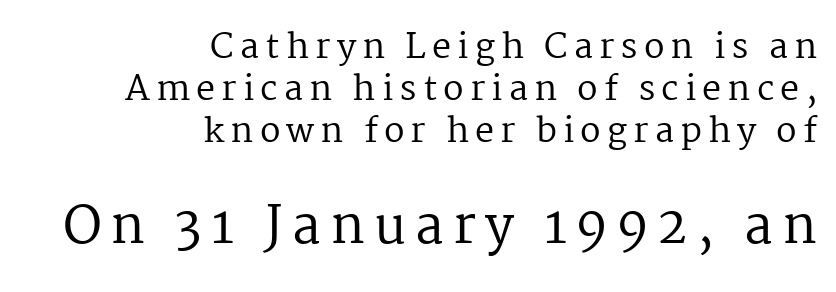
The image shows 51 px regular-weight serif type, upright; set right-aligned, line spacing 1.23x, not underlined; the second (bottom) block is 1.5x larger; medium stroke contrast and a medium x-height.
